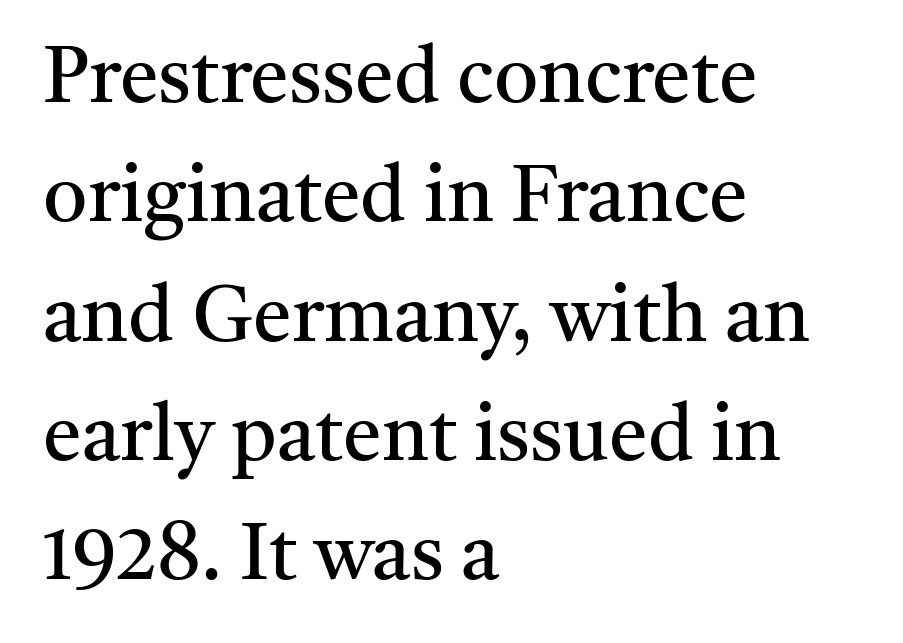
Q: Is the text bold? A: No.
Q: Is the text italic (slanted)? A: No, it is upright.
Q: Is the typeface a serif or a sans-serif typeface? A: Serif.
Q: Is the text underlined? A: No.
Q: How is the paragraph aligned? A: Left-aligned.
Q: Is the spacing between letters normal or unusually wide? A: Normal.
Q: Is the spacing between lines tight, normal or loose? A: Normal.
Q: Width (condensed, normal, or wide)? A: Normal.
Q: Stroke contrast? A: Medium.
Q: x-height? A: Medium.
Q: Monospaced? A: No.
